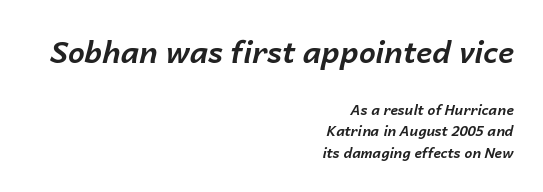
Top chunk: large. Bottom chunk: small. Alignment: flush right. Characters follow at the spacing the type designer built in. Looks like regular typesetting: each glyph gets only the width it needs.
